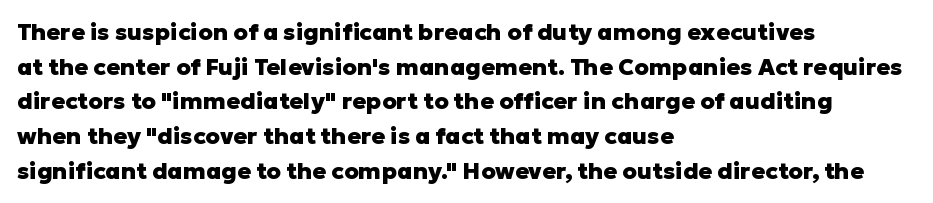
Every stem runs plumb, perpendicular to the baseline. The typesetting leans heavy: a genuine bold. Anything drawn beneath the words? Only blank space. The paragraph shown leans on its left margin. In terms of letterspacing, this is plain default setting. The space between consecutive lines is moderate.
